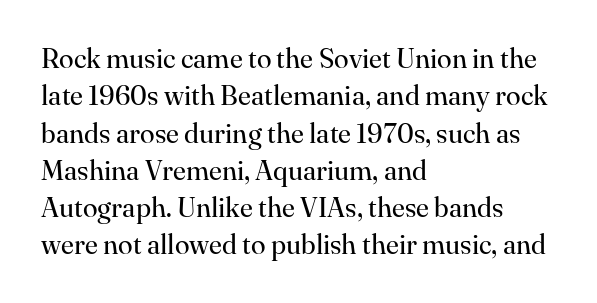
Interline gaps are of average width in this sample. Inter-character spacing is left at the font's built-in metrics. If you drew a line through each stem, it would be perfectly vertical. Words float on clear page, feet unadorned. Each line starts at the same left margin while the right side varies.
